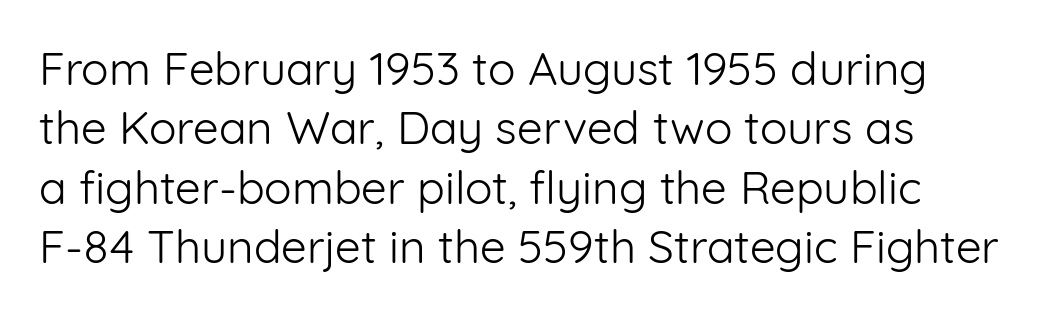
The image shows 46 px light sans-serif type, upright; set normal line spacing (1.29x), normal letter spacing, not underlined; low stroke contrast and a medium x-height.
